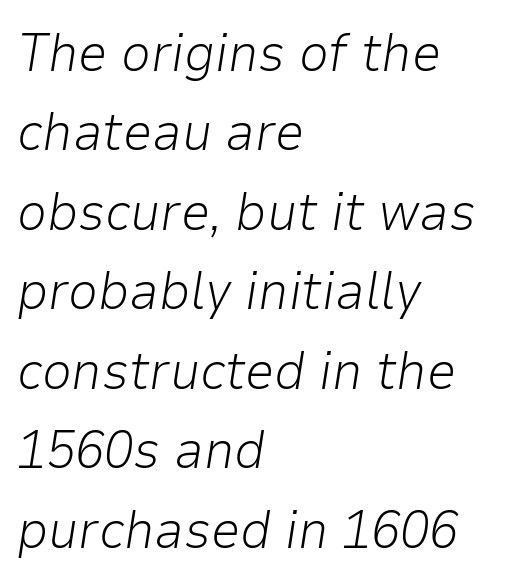
This sample keeps an unexceptional amount of space between lines. Words appear dense and cohesive because spacing is normal. You could not count columns in this text — the font is proportionally spaced. The paragraph has a hard left edge and a soft right edge.
